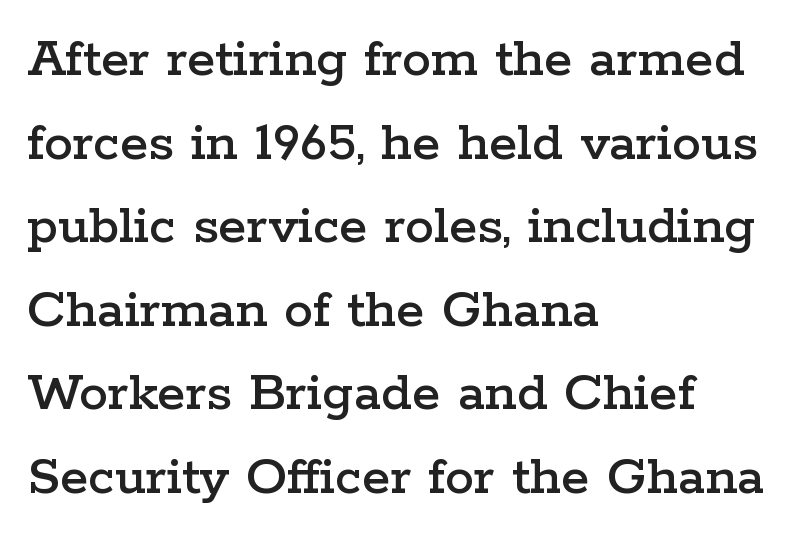
The tracking reads as untouched default to a designer's eye. You could not count columns in this text — the font is proportionally spaced. This is roman type, the default non-slanted kind. Line starts are locked; line ends wander. You can tell from the footed stems that serif type was used. What's the leading like? Ordinary, nothing unusual.
